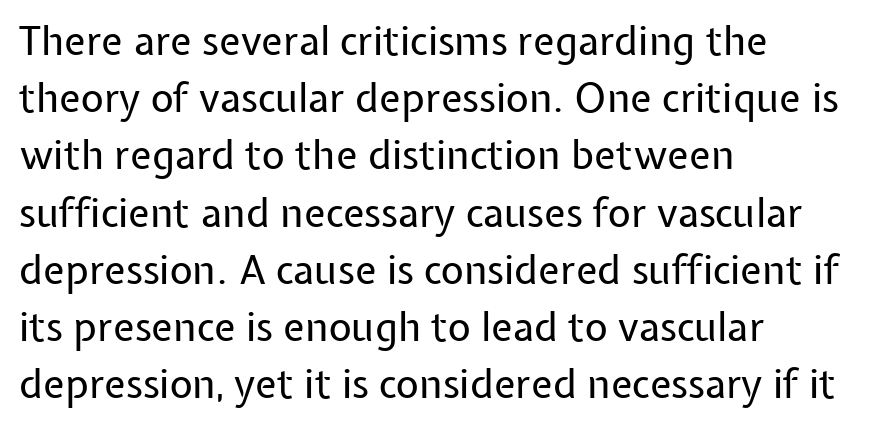
Q: Is the text bold? A: No.
Q: Is the text italic (slanted)? A: No, it is upright.
Q: Is the typeface a serif or a sans-serif typeface? A: Sans-serif.
Q: Is the text underlined? A: No.
Q: How is the paragraph aligned? A: Left-aligned.
Q: Is the spacing between letters normal or unusually wide? A: Normal.
Q: Is the spacing between lines tight, normal or loose? A: Normal.
Q: Width (condensed, normal, or wide)? A: Normal.
Q: Stroke contrast? A: Low.
Q: x-height? A: Medium.
Q: Monospaced? A: No.
